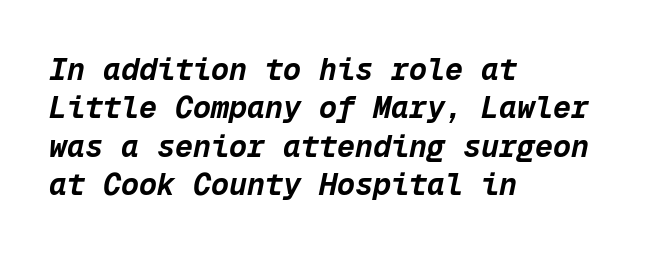
The gap between lines stays unmarked. What stands out about the letter spacing? Nothing — it is the standard amount. A dark, heavy texture on the line: the type is bold. Quick note: interline space is typical. The rendering uses typewriter-style spacing with identical character cells. The lettering tilts uniformly, giving the passage an italic look.
